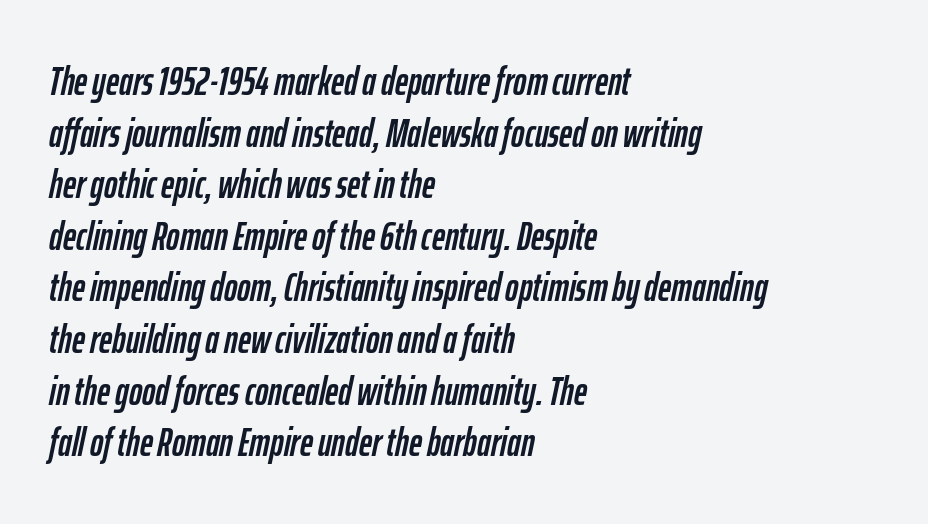
The image shows 40 px condensed type, italic (leaning right); set left-aligned, normal line spacing (1.29x), normal letter spacing, not underlined; low stroke contrast and a medium x-height.
